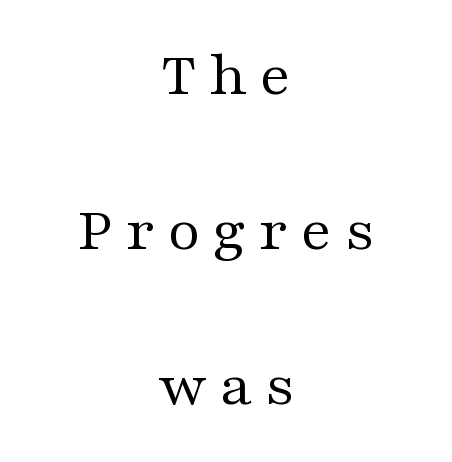
Q: Is the text bold? A: No.
Q: Is the text italic (slanted)? A: No, it is upright.
Q: Is the typeface a serif or a sans-serif typeface? A: Serif.
Q: Is the text underlined? A: No.
Q: How is the paragraph aligned? A: Centered.
Q: Is the spacing between letters normal or unusually wide? A: Unusually wide.
Q: Is the spacing between lines tight, normal or loose? A: Loose.
Q: Width (condensed, normal, or wide)? A: Wide.
Q: Stroke contrast? A: Medium.
Q: x-height? A: Medium.
Q: Monospaced? A: No.
